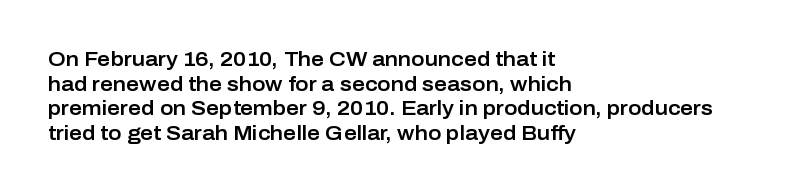
Q: Is the text italic (slanted)? A: No, it is upright.
Q: Is the text underlined? A: No.
Q: How is the paragraph aligned? A: Left-aligned.
Q: Is the spacing between letters normal or unusually wide? A: Normal.
